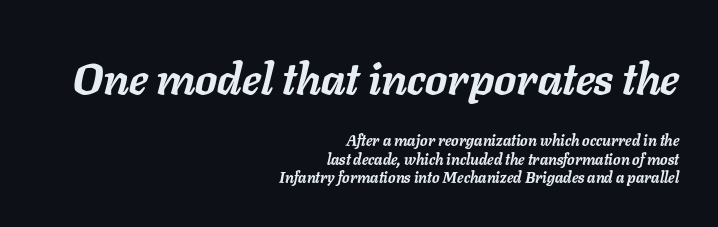
The image shows 44 px semibold type, italic (leaning right); set right-aligned, line spacing 1.21x, normal letter spacing, not underlined; the first (top) block is 2.93x larger; low stroke contrast and a medium x-height.
